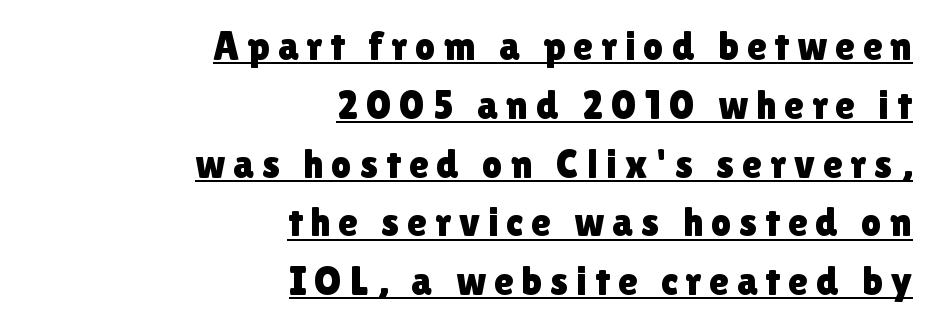
Q: Is the text italic (slanted)? A: No, it is upright.
Q: Is the typeface a serif or a sans-serif typeface? A: Sans-serif.
Q: Is the text underlined? A: Yes.
Q: How is the paragraph aligned? A: Right-aligned.
Q: Is the spacing between letters normal or unusually wide? A: Unusually wide.
Q: Is the spacing between lines tight, normal or loose? A: Normal.
Q: Width (condensed, normal, or wide)? A: Normal.
Q: x-height? A: Medium.
Q: Monospaced? A: No.
